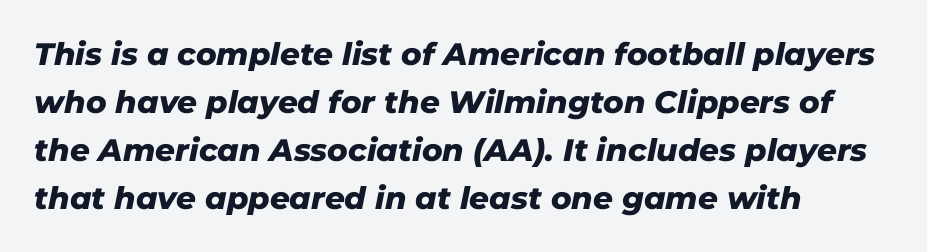
Q: Is the text bold? A: Yes.
Q: Is the text italic (slanted)? A: Yes, it leans right by about 11 degrees.
Q: Is the text underlined? A: No.
Q: How is the paragraph aligned? A: Left-aligned.
Q: Is the spacing between letters normal or unusually wide? A: Normal.
Q: Is the spacing between lines tight, normal or loose? A: Normal.
Q: Width (condensed, normal, or wide)? A: Normal.
Q: Stroke contrast? A: Low.
Q: x-height? A: Medium.
Q: Monospaced? A: No.
